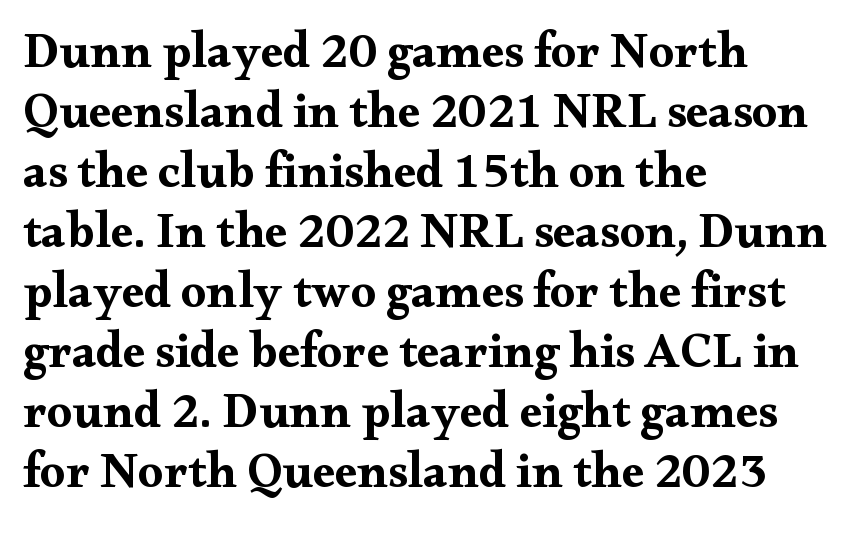
Q: Is the text bold? A: Yes.
Q: Is the text italic (slanted)? A: No, it is upright.
Q: Is the typeface a serif or a sans-serif typeface? A: Serif.
Q: Is the text underlined? A: No.
Q: How is the paragraph aligned? A: Left-aligned.
Q: Is the spacing between letters normal or unusually wide? A: Normal.
Q: Width (condensed, normal, or wide)? A: Wide.
Q: Stroke contrast? A: Medium.
Q: x-height? A: Small.
Q: Monospaced? A: No.
